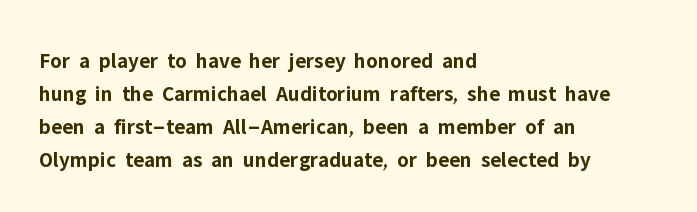
You'd pick this weight for a headline — it's a proper bold. The lettering holds an erect, upright posture throughout. Glance below the letters and you will spot only blank space. Layout note: lines flush left. Characters follow at the spacing the type designer built in. These lines sit exactly where default settings would place them.
